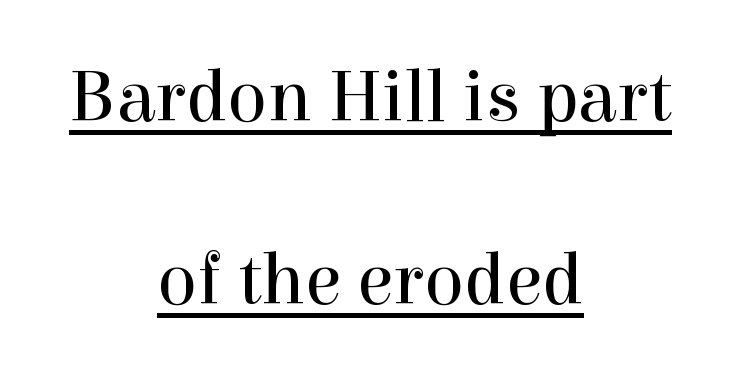
Note the varied advance widths — an 'i' is clearly narrower than an 'm'. The vertical gap from one line to the next is large. Compared with a typical body face, this is equally light or lighter still. Nobody touched the tracking dial on this one.
